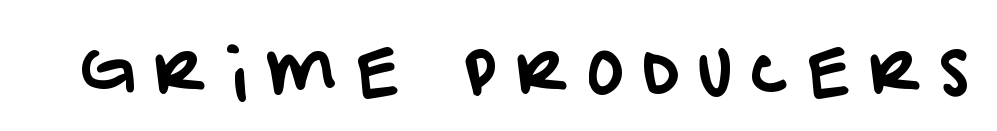
Any mark beneath the type? The region is blank. Students, note that the glyphs here are deliberately spaced far apart. Looks like regular typesetting: each glyph gets only the width it needs. Are there feet on the stems? There aren't — it's a sans.
